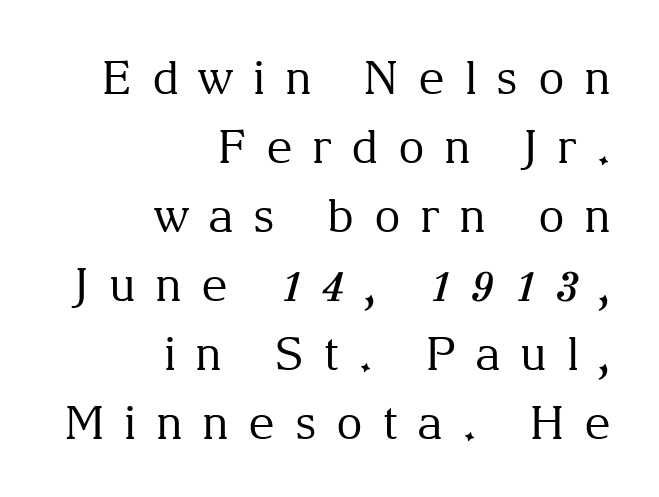
{"serif": "yes", "italic": "no", "bold": "no", "weight": "regular", "width": "normal", "stroke_contrast": "medium", "x_height": "medium", "monospaced": "no", "underline": "no", "align": "right", "line_spacing": "normal", "line_spacing_ratio": 1.5, "letter_spacing": "wide", "letter_spacing_em": 0.42, "glyph_px": 46}
